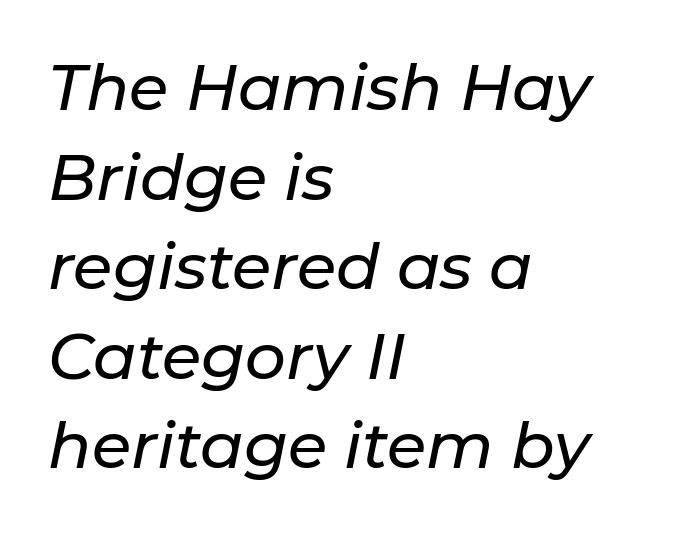
{"italic": "yes", "lean": "right", "slant_degrees": 11, "width": "normal", "stroke_contrast": "low", "x_height": "medium", "monospaced": "no", "underline": "no", "align": "left", "line_spacing": "normal", "line_spacing_ratio": 1.4, "letter_spacing": "normal", "letter_spacing_em": 0.0, "glyph_px": 64}
